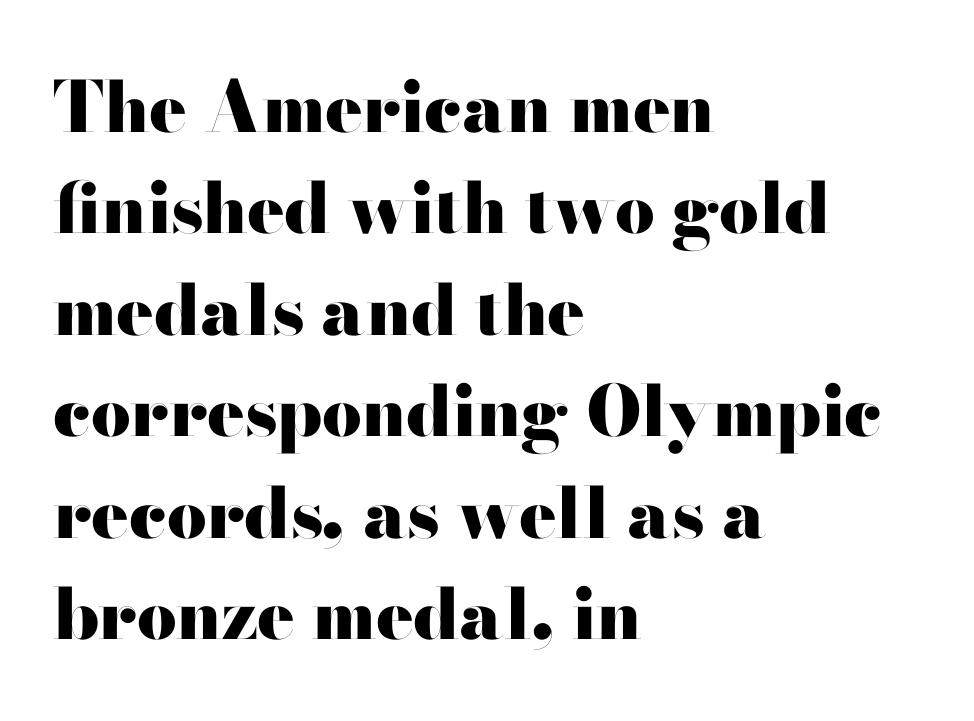
Q: Is the text bold? A: Yes.
Q: Is the text italic (slanted)? A: No, it is upright.
Q: Is the typeface a serif or a sans-serif typeface? A: Sans-serif.
Q: Is the text underlined? A: No.
Q: How is the paragraph aligned? A: Left-aligned.
Q: Is the spacing between letters normal or unusually wide? A: Normal.
Q: Is the spacing between lines tight, normal or loose? A: Normal.
Q: Width (condensed, normal, or wide)? A: Wide.
Q: Stroke contrast? A: High.
Q: x-height? A: Small.
Q: Monospaced? A: No.
